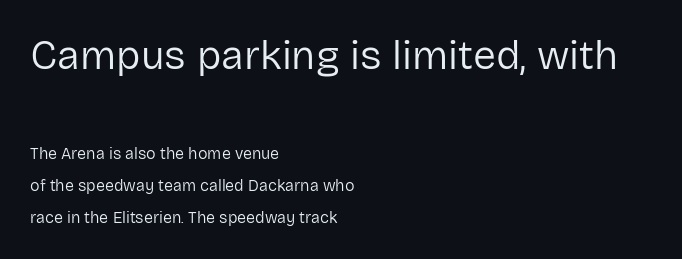
Q: Is the text bold? A: No.
Q: Is the text italic (slanted)? A: No, it is upright.
Q: Is the typeface a serif or a sans-serif typeface? A: Sans-serif.
Q: Is the text underlined? A: No.
Q: How is the paragraph aligned? A: Left-aligned.
Q: Is the spacing between letters normal or unusually wide? A: Normal.
Q: Is the spacing between lines tight, normal or loose? A: Loose.
Q: Which block of text is set in a larger size, the first (top) or the second (bottom)? A: The first (top) one.
Q: Width (condensed, normal, or wide)? A: Normal.
Q: Stroke contrast? A: Low.
Q: x-height? A: Medium.
Q: Monospaced? A: No.
